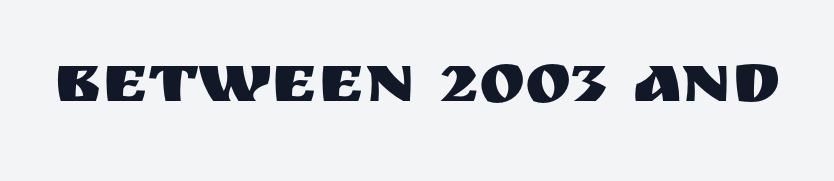
Q: Is the text italic (slanted)? A: No, it is upright.
Q: Is the typeface a serif or a sans-serif typeface? A: Sans-serif.
Q: Is the text underlined? A: No.
Q: Is the spacing between letters normal or unusually wide? A: Normal.
Q: Width (condensed, normal, or wide)? A: Normal.
Q: Stroke contrast? A: Medium.
Q: x-height? A: Large.
Q: Monospaced? A: No.
